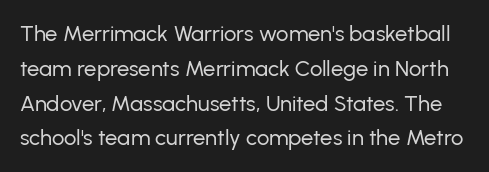
The image shows 22 px text type, upright; set normal line spacing (1.58x), normal letter spacing, not underlined.
